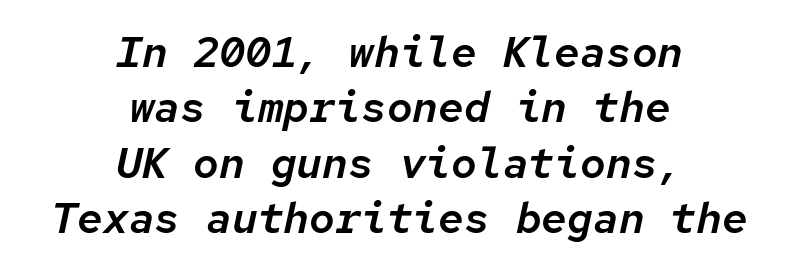
Q: Is the text italic (slanted)? A: Yes, it leans right by about 12 degrees.
Q: Is the text underlined? A: No.
Q: How is the paragraph aligned? A: Centered.
Q: Is the spacing between letters normal or unusually wide? A: Normal.
Q: Is the spacing between lines tight, normal or loose? A: Normal.
Q: Width (condensed, normal, or wide)? A: Normal.
Q: Stroke contrast? A: Low.
Q: x-height? A: Medium.
Q: Monospaced? A: Yes.
